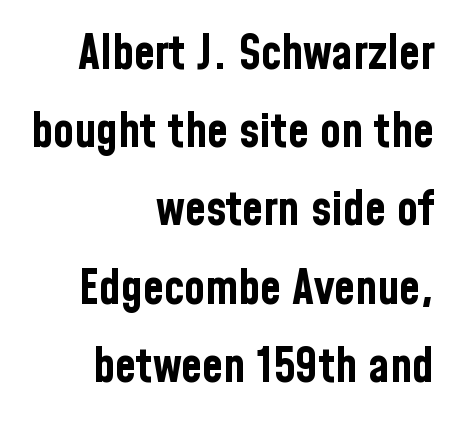
The lines in this sample share a right terminus and differ only in where they begin. Serifs: no, the terminals of the letterforms are clean. Look at the tracking — it's just the regular setting, nothing added. Is this a fixed-width face? No — the glyphs have proportional, varying widths. The leading is moderate, giving the passage an even texture.
